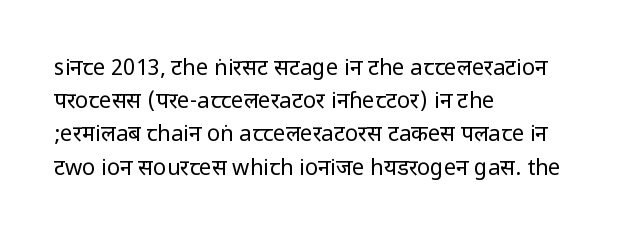
The image shows 22 px text type, upright; set left-aligned, normal line spacing (1.51x), normal letter spacing, not underlined.
